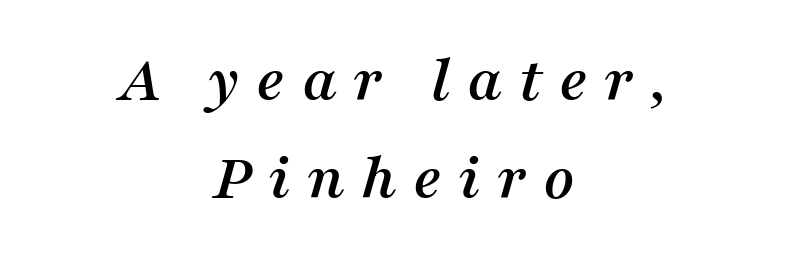
The image shows 67 px serif type, italic (leaning right); set centered, normal line spacing (1.47x), unusually wide letter spacing (+0.24 em), not underlined; medium stroke contrast and a medium x-height.
